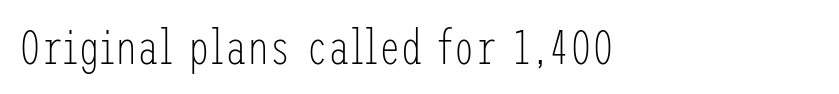
{"serif": "no", "italic": "no", "bold": "no", "weight": "light", "width": "condensed", "stroke_contrast": "low", "x_height": "medium", "underline": "no", "align": "left", "letter_spacing": "normal", "letter_spacing_em": 0.0, "glyph_px": 49}
